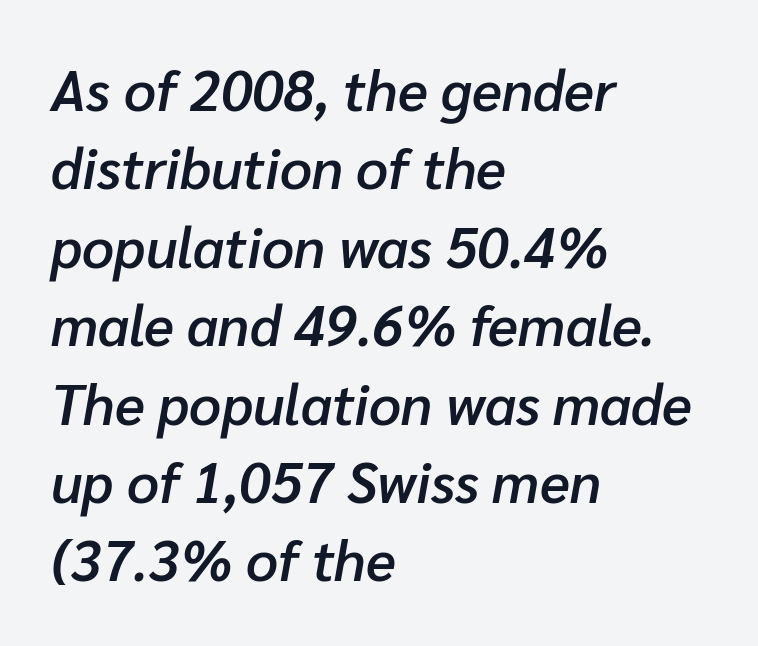
The leading is moderate, giving the passage an even texture. These lines are set flush left with a ragged right edge. Underlining? Definitely not there. Spacing verdict: proportional, widths tailored to each character. Firm but not heavy-handed strokes: this text is semibold.
